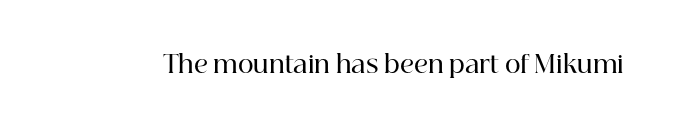
Quick note: underline off. Rendered with straight, roman letterforms. Each word holds together tightly as a unit, with standard inter-letter gaps. Slightly chunky letters — semibold, I'd say, not full bold.
